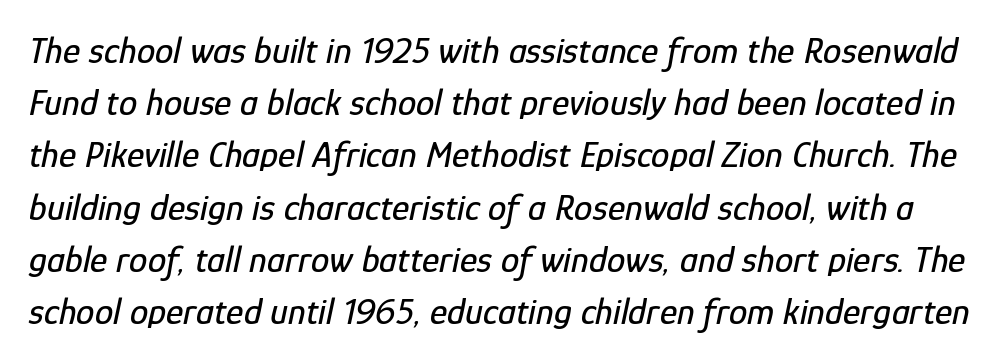
{"italic": "yes", "lean": "right", "slant_degrees": 12, "width": "condensed", "stroke_contrast": "low", "x_height": "medium", "monospaced": "no", "underline": "no", "line_spacing": "normal", "line_spacing_ratio": 1.41, "letter_spacing": "normal", "letter_spacing_em": 0.0, "glyph_px": 37}
